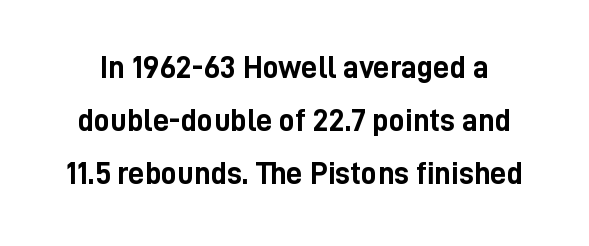
{"serif": "no", "italic": "no", "bold": "yes", "weight": "semibold", "width": "condensed", "stroke_contrast": "low", "x_height": "medium", "monospaced": "no", "underline": "no", "line_spacing": "normal", "line_spacing_ratio": 1.66, "letter_spacing": "normal", "letter_spacing_em": 0.0, "glyph_px": 32}
